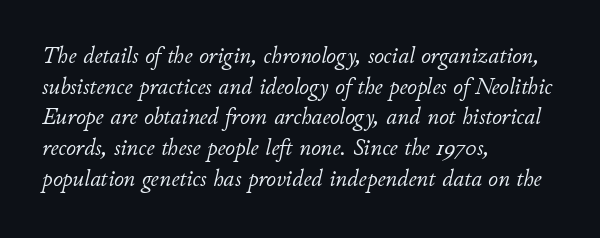
Q: Is the text bold? A: No.
Q: Is the text italic (slanted)? A: Yes, it leans right by about 11 degrees.
Q: Is the text underlined? A: No.
Q: How is the paragraph aligned? A: Left-aligned.
Q: Is the spacing between letters normal or unusually wide? A: Normal.
Q: Is the spacing between lines tight, normal or loose? A: Normal.
